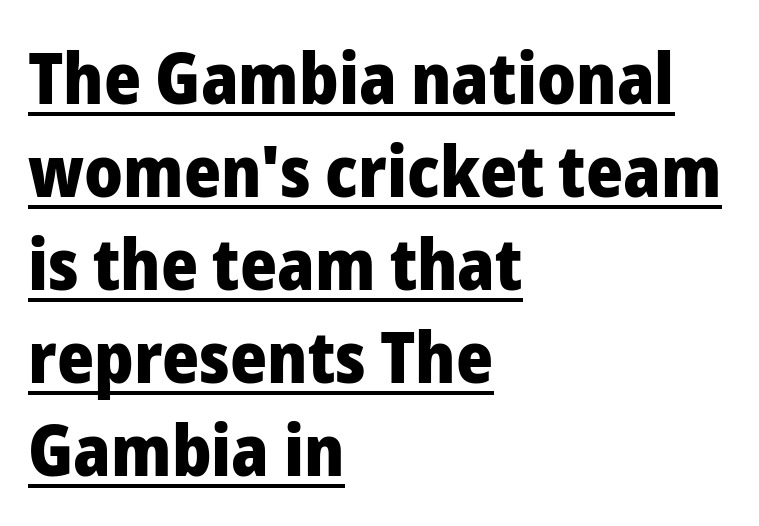
The image shows 71 px heavy sans-serif type, upright; set left-aligned, normal line spacing (1.31x), normal letter spacing, underlined; low stroke contrast and a medium x-height.
